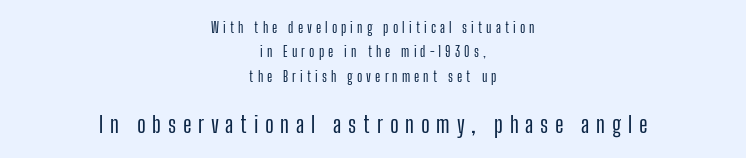
{"italic": "no", "underline": "no", "align": "center", "line_spacing_ratio": 1.74, "letter_spacing": "wide", "letter_spacing_em": 0.29, "larger_block": "second", "size_ratio": 1.64, "glyph_px": 23}
